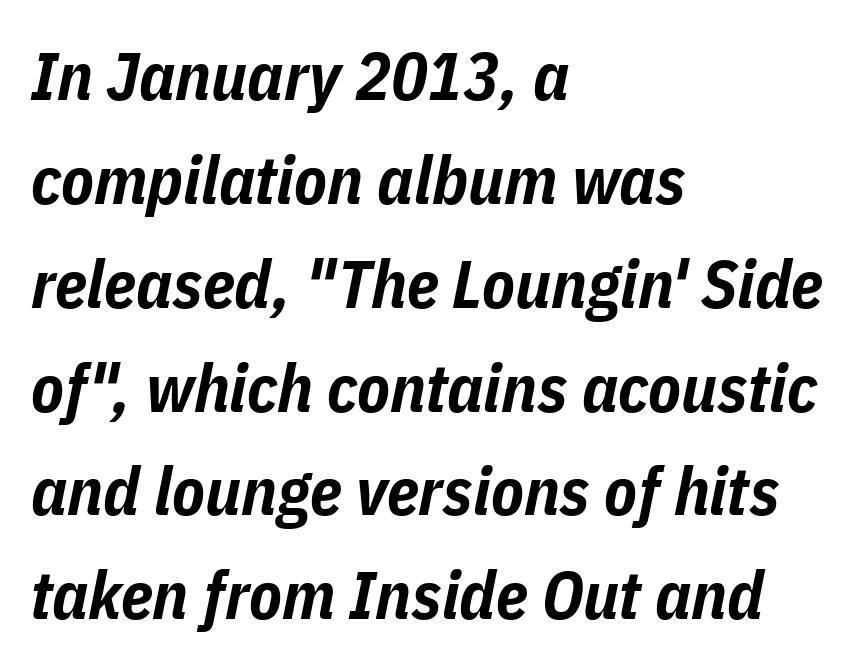
The image shows 67 px bold, condensed type, italic (leaning right); set left-aligned, normal line spacing (1.55x), normal letter spacing, not underlined; low stroke contrast and a medium x-height.
